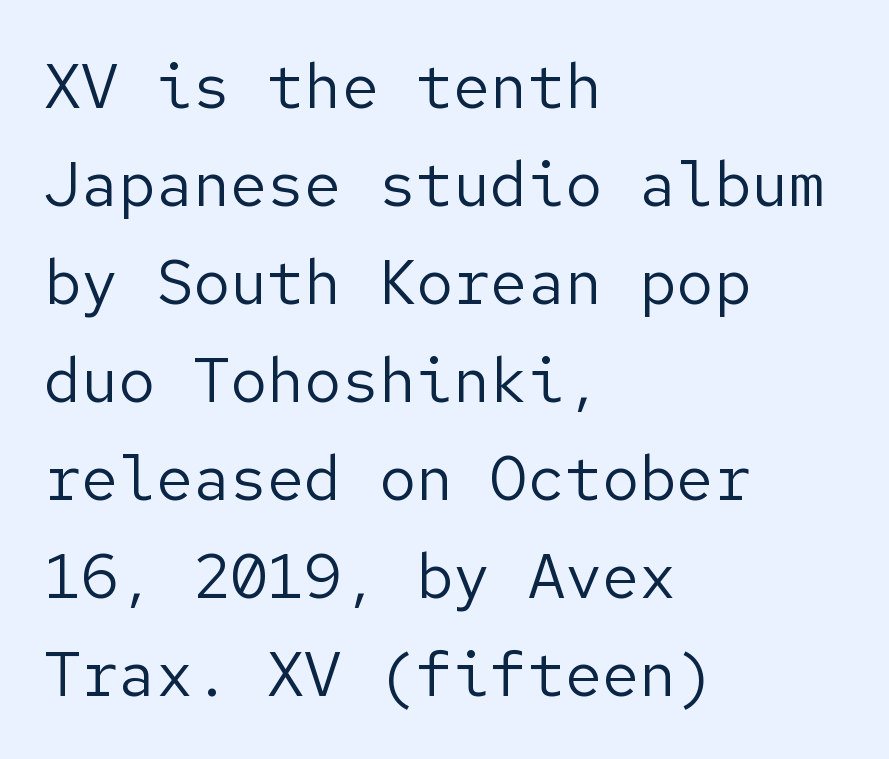
{"serif": "no", "italic": "no", "bold": "no", "weight": "regular", "width": "normal", "stroke_contrast": "low", "x_height": "medium", "underline": "no", "align": "left", "line_spacing": "normal", "line_spacing_ratio": 1.58, "letter_spacing": "normal", "letter_spacing_em": 0.0, "glyph_px": 62}
